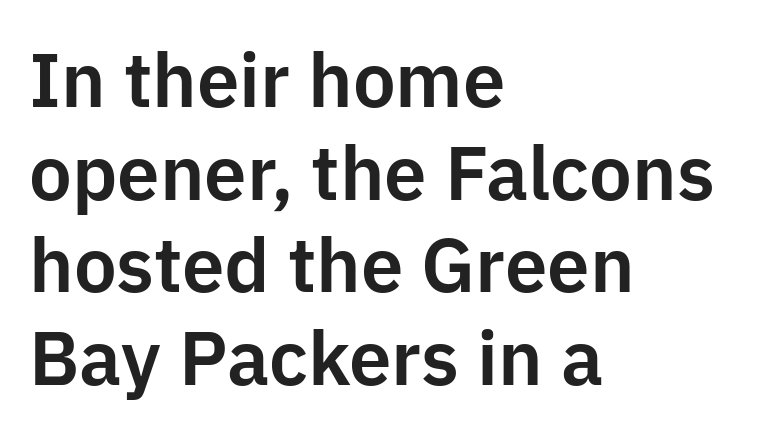
The image shows 76 px sans-serif type, upright; set left-aligned, line spacing 1.22x, normal letter spacing, not underlined; low stroke contrast and a medium x-height.
